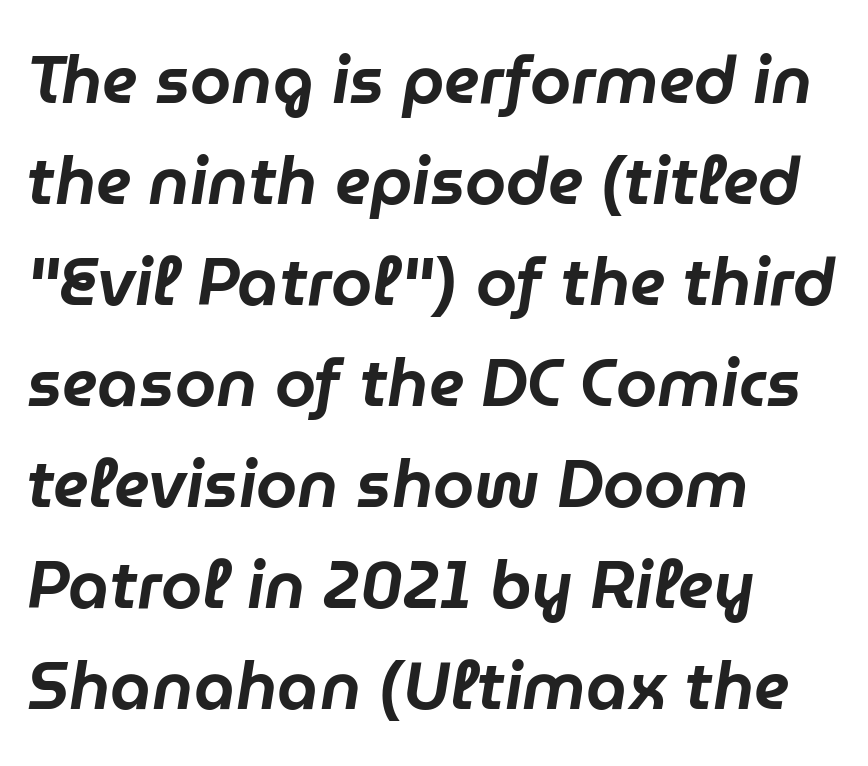
{"italic": "yes", "lean": "right", "slant_degrees": 9, "width": "normal", "stroke_contrast": "low", "x_height": "medium", "monospaced": "no", "underline": "no", "align": "left", "line_spacing": "normal", "line_spacing_ratio": 1.53, "letter_spacing": "normal", "letter_spacing_em": 0.0, "glyph_px": 66}
